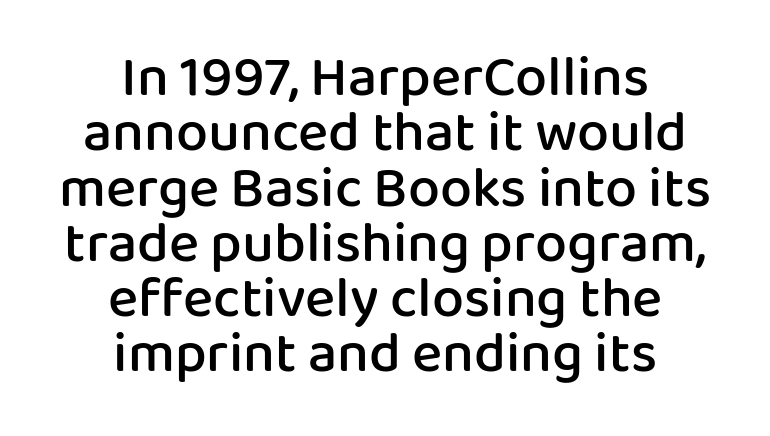
Ascenders rise straight up at ninety degrees. Font category for this specimen: sans-serif. Moderately thickened strokes mark this as semibold type. The rendering uses natural spacing where letterforms have individual widths. Quick note: underline off.
